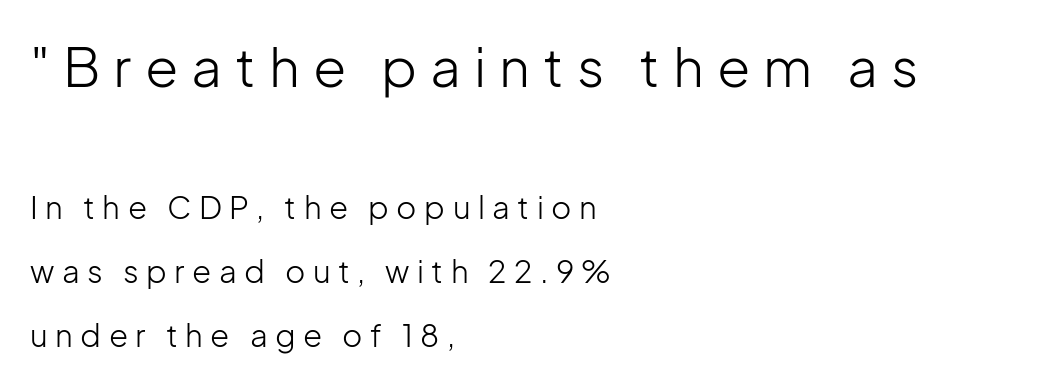
The image shows 54 px light sans-serif type, upright; set left-aligned, loose line spacing (2.08x), unusually wide letter spacing (+0.24 em), not underlined; the first (top) block is 1.74x larger; low stroke contrast and a medium x-height.
